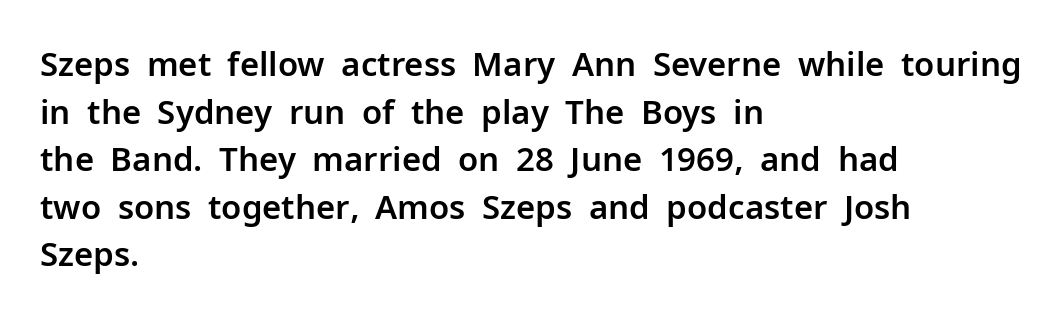
The image shows 33 px sans-serif type, upright; set left-aligned, normal line spacing (1.44x), normal letter spacing, not underlined; low stroke contrast and a medium x-height.
